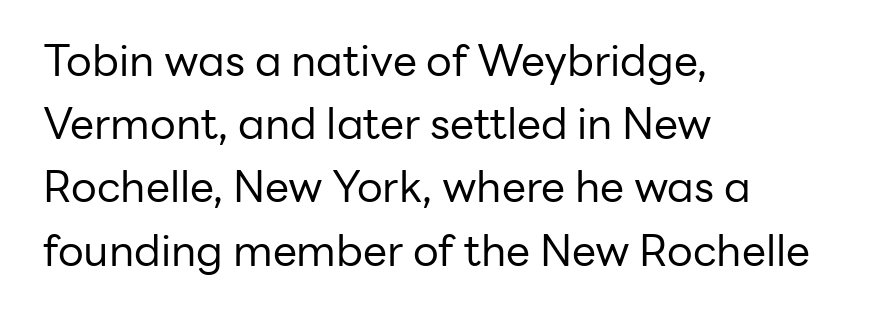
The image shows 43 px regular-weight sans-serif type, upright; set left-aligned, normal line spacing (1.47x), normal letter spacing, not underlined; low stroke contrast and a medium x-height.
